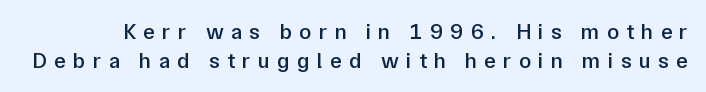
Q: Is the text bold? A: Semi-bold.
Q: Is the text italic (slanted)? A: No, it is upright.
Q: Is the text underlined? A: No.
Q: Is the spacing between letters normal or unusually wide? A: Unusually wide.
Q: Is the spacing between lines tight, normal or loose? A: Normal.
